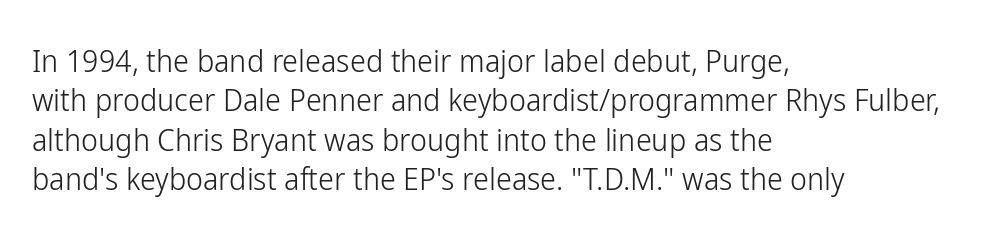
{"serif": "no", "italic": "no", "bold": "no", "weight": "light", "width": "condensed", "stroke_contrast": "low", "x_height": "medium", "monospaced": "no", "underline": "no", "align": "left", "line_spacing_ratio": 1.23, "letter_spacing": "normal", "letter_spacing_em": 0.0, "glyph_px": 32}
